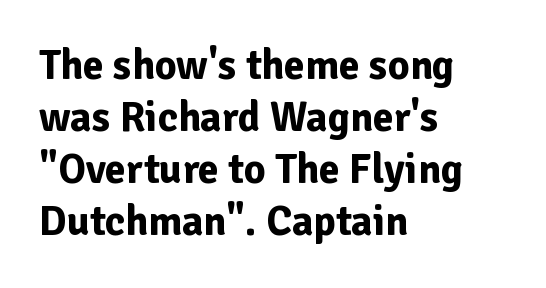
Unlike italic type, these characters show no tilt at all. The glyphs in this specimen are sans serif. Notice how the passage keeps a crisp vertical edge on the left only. Heft: maximum for text — a bold. Do the characters align in a grid? No, the font is proportional. A typesetter would call this zero additional tracking.
